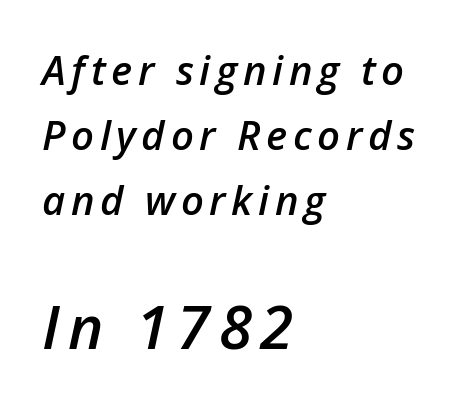
Horizontal bands of white between lines are of average thickness. Note the varied advance widths — an 'i' is clearly narrower than an 'm'. Honestly, there is no underline to notice here at all. It's the slanting kind of type. Size hierarchy here favors the trailing block over the leading one.
